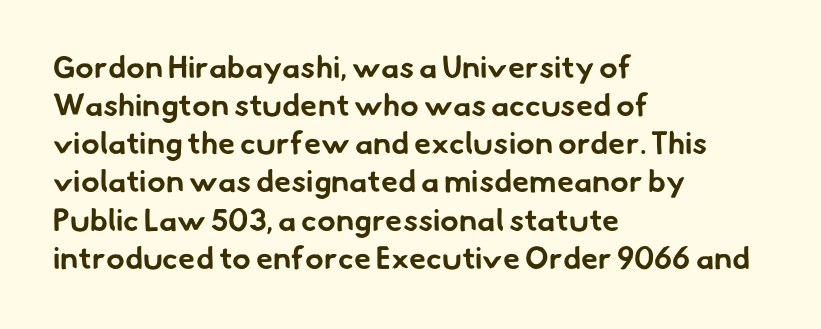
{"serif": "no", "bold": "yes", "weight": "bold", "width": "normal", "stroke_contrast": "low", "x_height": "small", "monospaced": "no", "underline": "no", "align": "left", "line_spacing_ratio": 1.23, "letter_spacing": "normal", "letter_spacing_em": 0.0, "glyph_px": 31}
